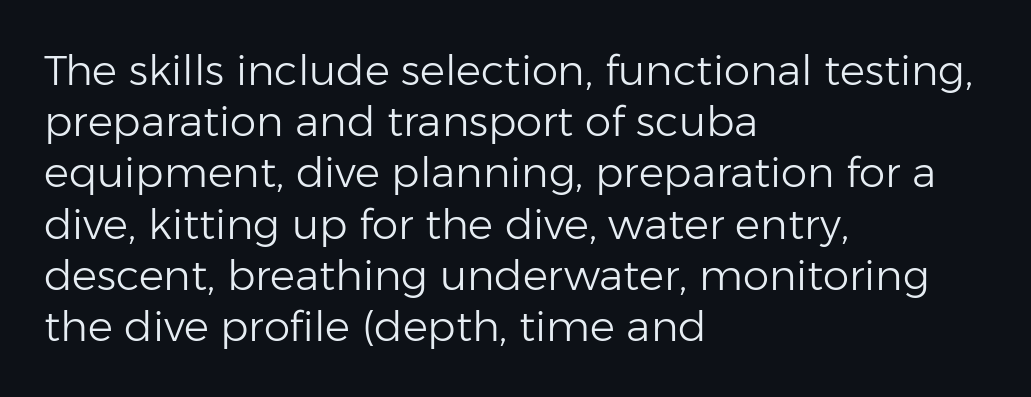
Rule under the text: the space is simply empty. This sample has the flowing, uneven cadence of proportional lettering. Teacher's note: observe the even left margin — that is flush-left alignment. Upright lettering throughout. What kind of face is this? One without serifs — a sans.
